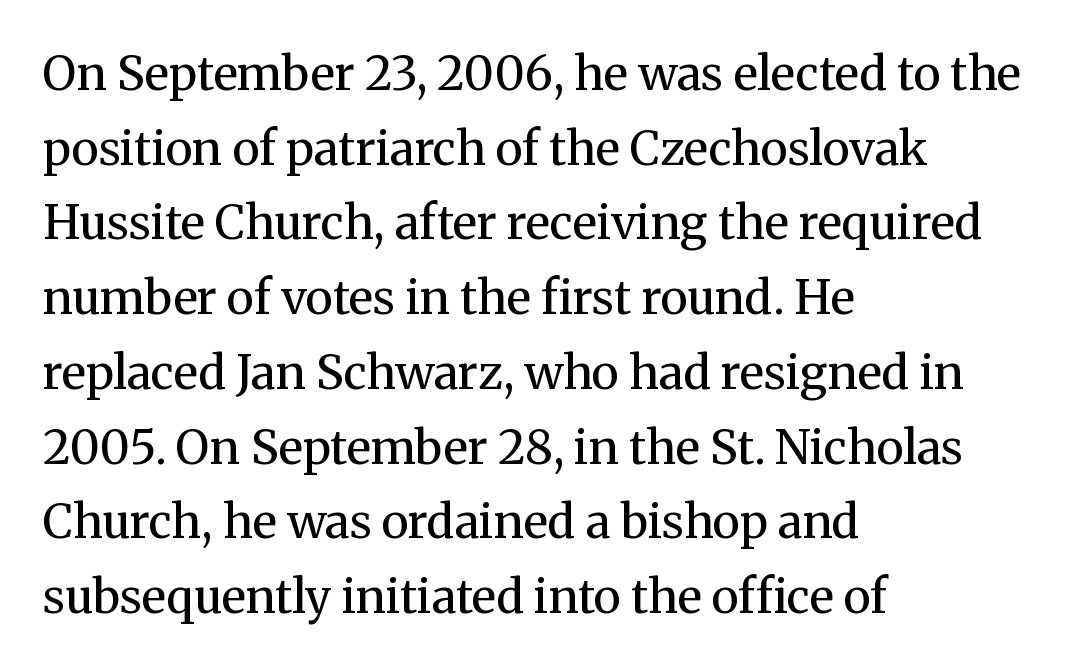
Q: Is the text bold? A: No.
Q: Is the text italic (slanted)? A: No, it is upright.
Q: Is the typeface a serif or a sans-serif typeface? A: Serif.
Q: Is the text underlined? A: No.
Q: How is the paragraph aligned? A: Left-aligned.
Q: Is the spacing between letters normal or unusually wide? A: Normal.
Q: Is the spacing between lines tight, normal or loose? A: Normal.
Q: Width (condensed, normal, or wide)? A: Normal.
Q: Stroke contrast? A: Medium.
Q: x-height? A: Medium.
Q: Monospaced? A: No.
